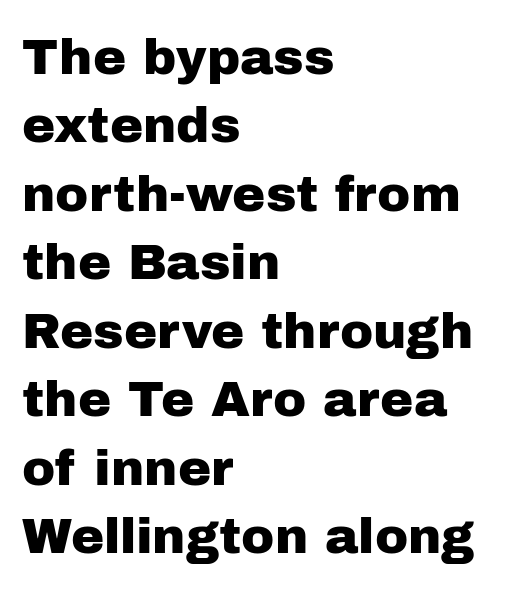
The image shows 50 px sans-serif type, upright; set left-aligned, normal line spacing (1.37x), normal letter spacing, not underlined; low stroke contrast and a medium x-height.
